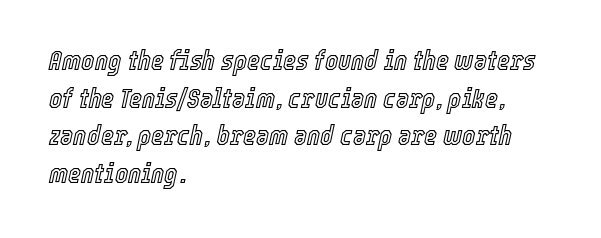
A clean baseline with only descenders dipping below it. These lines were composed using italics. The letterforms sit shoulder to shoulder at normal distance. The leading is moderate, giving the passage an even texture. Character widths vary here, with narrow letters taking less room than wide ones.
